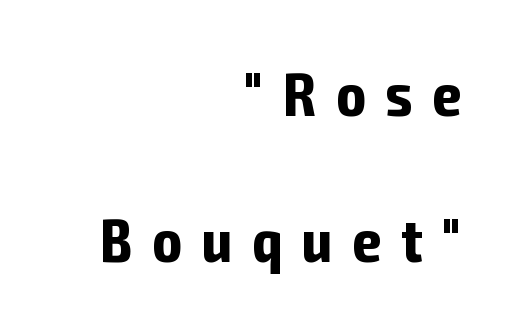
{"serif": "no", "italic": "no", "bold": "yes", "weight": "bold", "width": "condensed", "stroke_contrast": "low", "x_height": "medium", "monospaced": "no", "underline": "no", "align": "right", "line_spacing": "loose", "line_spacing_ratio": 2.39, "letter_spacing": "wide", "letter_spacing_em": 0.33, "glyph_px": 61}
